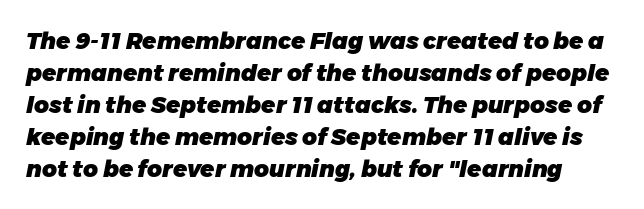
{"italic": "yes", "lean": "right", "slant_degrees": 11, "bold": "yes", "underline": "no", "line_spacing": "normal", "line_spacing_ratio": 1.39, "letter_spacing": "normal", "letter_spacing_em": 0.0, "glyph_px": 23}
